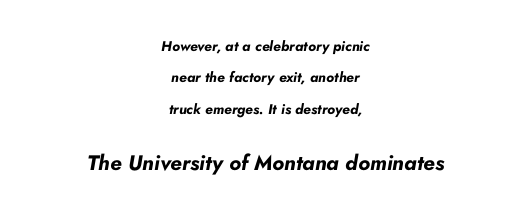
{"italic": "yes", "lean": "right", "slant_degrees": 10, "bold": "yes", "underline": "no", "align": "center", "line_spacing": "loose", "line_spacing_ratio": 2.24, "letter_spacing": "normal", "letter_spacing_em": 0.0, "larger_block": "second", "size_ratio": 1.5, "glyph_px": 21}
